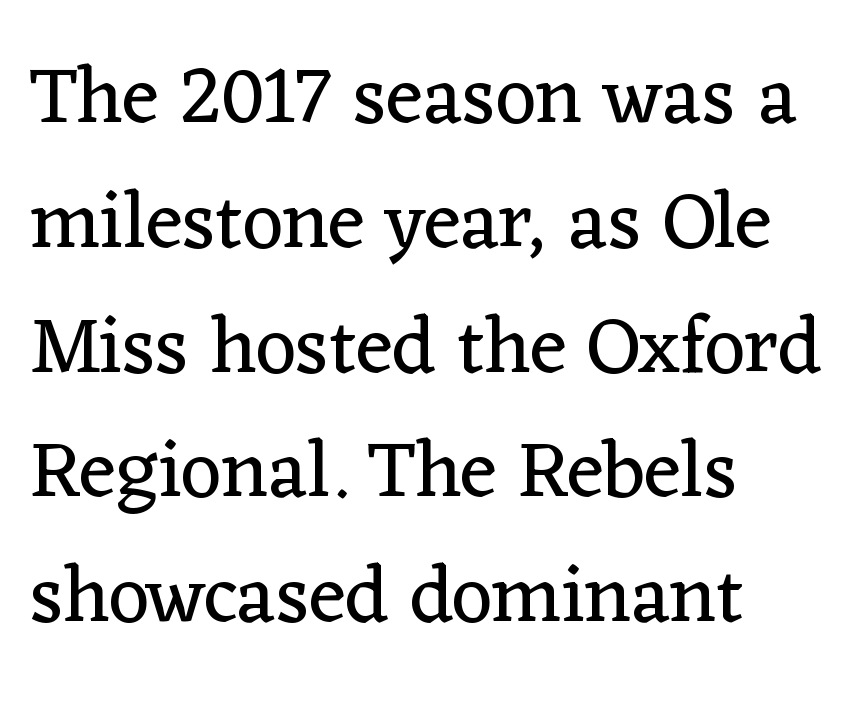
Rows of type keep a routine distance in the vertical direction. The font family rendered here belongs to the serif group. Honestly, the letter spacing is just normal — you wouldn't notice it. Line beginnings align vertically; line endings do not.
